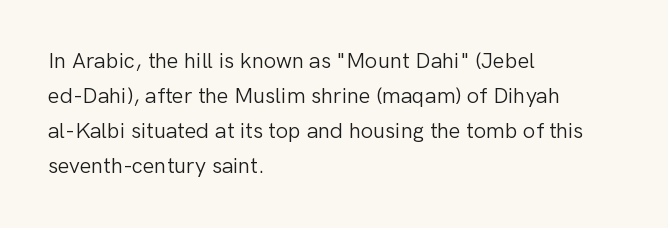
Every stem runs plumb, perpendicular to the baseline. Ink coverage per letter is moderate at most. Does extra space separate the letters? No, they use regular spacing. Line starts are locked; line ends wander. If you measured baseline to baseline, you'd find a middling distance.
